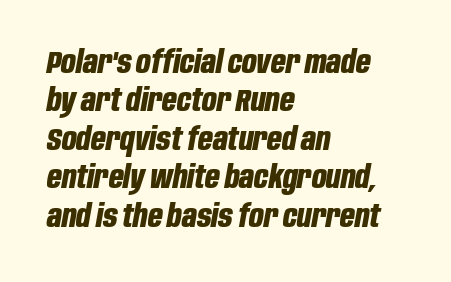
The font is running at its bold setting. The typesetter chose a ragged-right arrangement here. Bare-footed words on every line. Glyph-to-glyph distance matches everyday printed text. Note the varied advance widths — an 'i' is clearly narrower than an 'm'.
